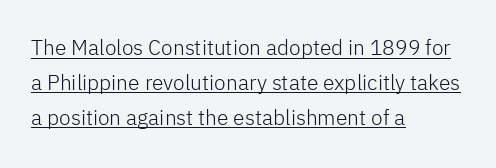
The image shows 21 px text type, upright; set left-aligned, normal line spacing (1.66x), normal letter spacing, underlined.
